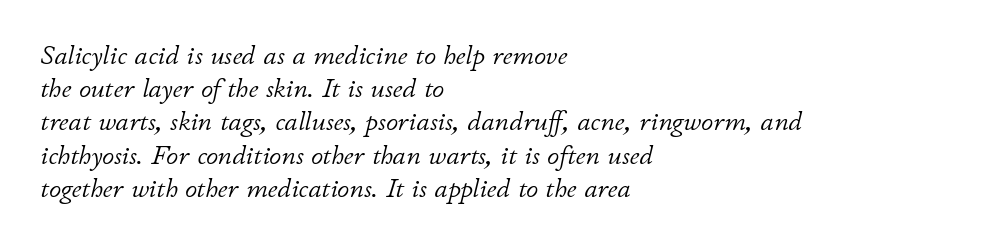
{"italic": "yes", "lean": "right", "slant_degrees": 11, "bold": "no", "underline": "no", "align": "left", "line_spacing_ratio": 1.23, "letter_spacing": "normal", "letter_spacing_em": 0.0, "glyph_px": 27}
